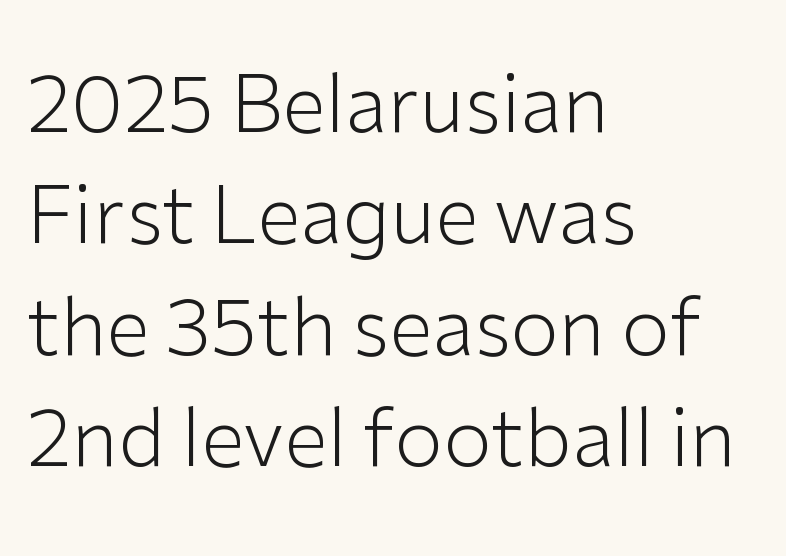
{"serif": "no", "italic": "no", "bold": "no", "weight": "light", "width": "normal", "stroke_contrast": "low", "x_height": "medium", "monospaced": "no", "underline": "no", "align": "left", "line_spacing": "normal", "line_spacing_ratio": 1.41, "letter_spacing": "normal", "letter_spacing_em": 0.0, "glyph_px": 79}
